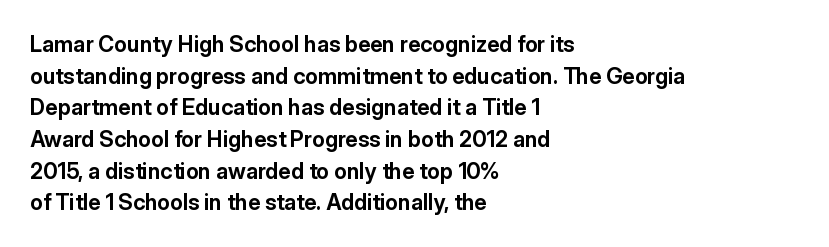
{"italic": "no", "bold": "yes", "underline": "no", "align": "left", "line_spacing": "normal", "line_spacing_ratio": 1.44, "letter_spacing": "normal", "letter_spacing_em": 0.0, "glyph_px": 22}
